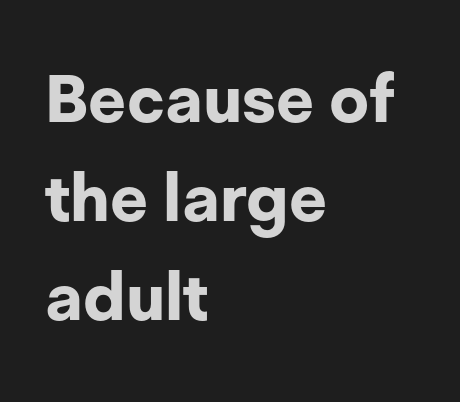
Q: Is the text bold? A: Yes.
Q: Is the text italic (slanted)? A: No, it is upright.
Q: Is the typeface a serif or a sans-serif typeface? A: Sans-serif.
Q: Is the text underlined? A: No.
Q: How is the paragraph aligned? A: Left-aligned.
Q: Is the spacing between letters normal or unusually wide? A: Normal.
Q: Is the spacing between lines tight, normal or loose? A: Normal.
Q: Width (condensed, normal, or wide)? A: Normal.
Q: Stroke contrast? A: Low.
Q: x-height? A: Medium.
Q: Monospaced? A: No.
